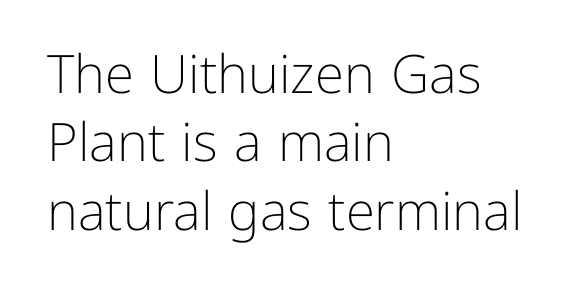
Q: Is the text bold? A: No.
Q: Is the text italic (slanted)? A: No, it is upright.
Q: Is the typeface a serif or a sans-serif typeface? A: Sans-serif.
Q: Is the text underlined? A: No.
Q: How is the paragraph aligned? A: Left-aligned.
Q: Is the spacing between letters normal or unusually wide? A: Normal.
Q: Is the spacing between lines tight, normal or loose? A: Normal.
Q: Width (condensed, normal, or wide)? A: Normal.
Q: Stroke contrast? A: Low.
Q: x-height? A: Medium.
Q: Monospaced? A: No.
